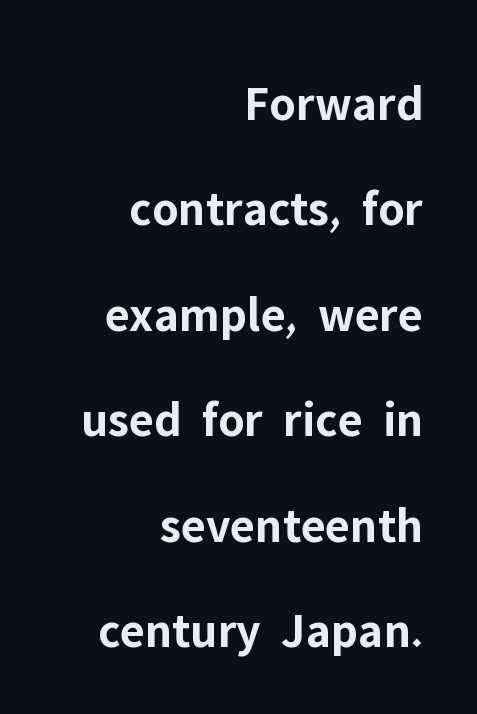
{"serif": "no", "italic": "no", "bold": "yes", "weight": "bold", "width": "normal", "stroke_contrast": "low", "x_height": "medium", "monospaced": "no", "underline": "no", "align": "right", "line_spacing": "loose", "line_spacing_ratio": 2.11, "letter_spacing": "normal", "letter_spacing_em": 0.0, "glyph_px": 50}
